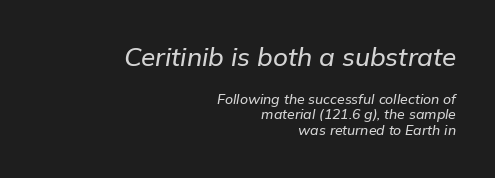
{"italic": "yes", "lean": "right", "slant_degrees": 9, "underline": "no", "align": "right", "line_spacing": "tight", "line_spacing_ratio": 1.11, "letter_spacing": "normal", "letter_spacing_em": 0.0, "larger_block": "first", "size_ratio": 1.86, "glyph_px": 26}
